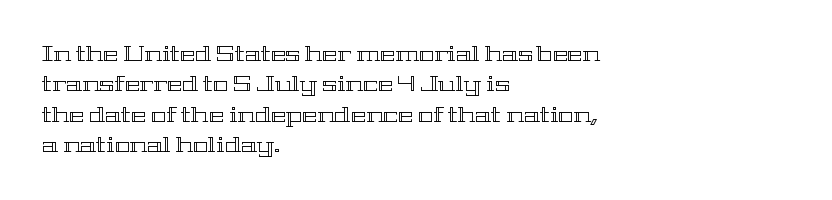
The image shows 20 px text type, upright; set left-aligned, normal line spacing (1.52x), normal letter spacing, not underlined.
